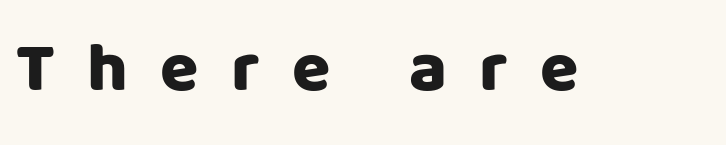
Q: Is the text italic (slanted)? A: No, it is upright.
Q: Is the typeface a serif or a sans-serif typeface? A: Sans-serif.
Q: Is the text underlined? A: No.
Q: Is the spacing between letters normal or unusually wide? A: Unusually wide.
Q: Width (condensed, normal, or wide)? A: Normal.
Q: Stroke contrast? A: Low.
Q: x-height? A: Large.
Q: Monospaced? A: No.
